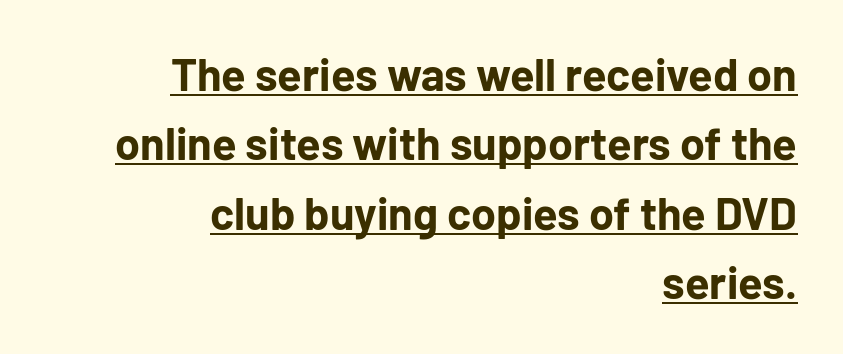
Posture: straight, roman, zero tilt. Underlining? Definitely there. These lines stack with their right ends in a neat column. Observe the ordinary spacing: letters are neighbours, not strangers.
